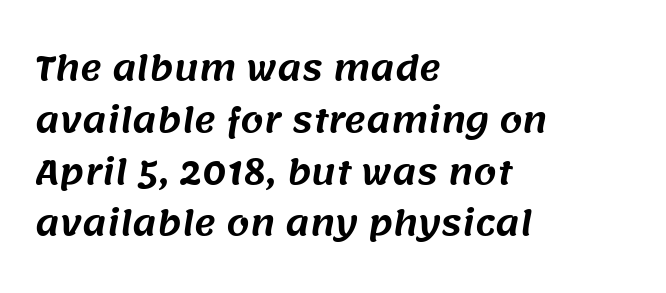
{"serif": "no", "width": "normal", "stroke_contrast": "medium", "x_height": "large", "monospaced": "no", "underline": "no", "align": "left", "line_spacing": "normal", "line_spacing_ratio": 1.57, "letter_spacing": "normal", "letter_spacing_em": 0.0, "glyph_px": 33}
